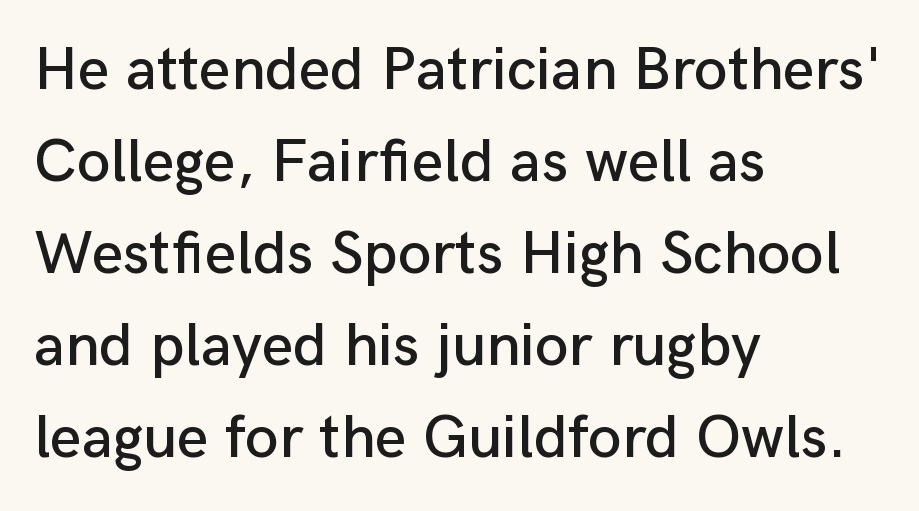
Q: Is the text italic (slanted)? A: No, it is upright.
Q: Is the typeface a serif or a sans-serif typeface? A: Sans-serif.
Q: Is the text underlined? A: No.
Q: How is the paragraph aligned? A: Left-aligned.
Q: Is the spacing between letters normal or unusually wide? A: Normal.
Q: Is the spacing between lines tight, normal or loose? A: Normal.
Q: Width (condensed, normal, or wide)? A: Normal.
Q: Stroke contrast? A: Low.
Q: x-height? A: Medium.
Q: Monospaced? A: No.
